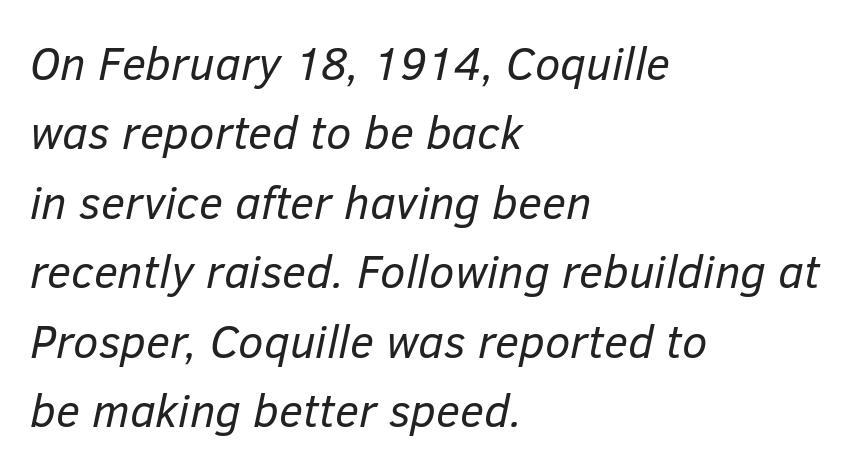
The rendering uses natural spacing where letterforms have individual widths. Quick note: interline space is typical. Decoration check: the copy has no underline. A typesetter would mark this as italic. Students, note that the glyphs here touch the page at normal intervals.
